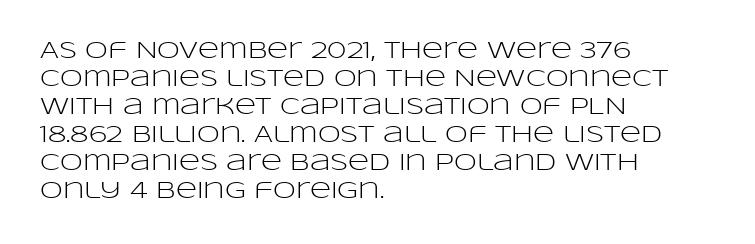
{"italic": "no", "bold": "no", "underline": "no", "align": "left", "line_spacing_ratio": 1.22, "letter_spacing": "normal", "letter_spacing_em": 0.0, "glyph_px": 23}
